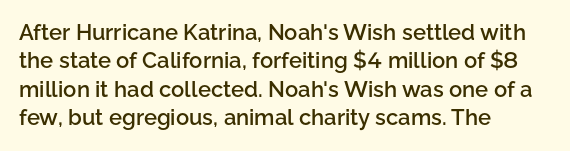
{"italic": "no", "bold": "semi", "underline": "no", "align": "left", "line_spacing": "normal", "line_spacing_ratio": 1.29, "letter_spacing": "normal", "letter_spacing_em": 0.0, "glyph_px": 22}
